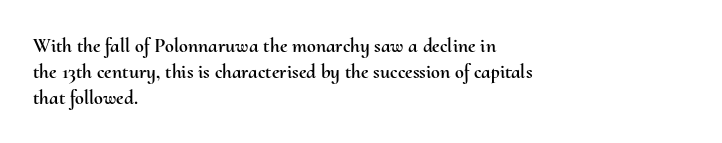
{"italic": "no", "underline": "no", "align": "left", "line_spacing": "normal", "line_spacing_ratio": 1.3, "letter_spacing": "normal", "letter_spacing_em": 0.0, "glyph_px": 20}
